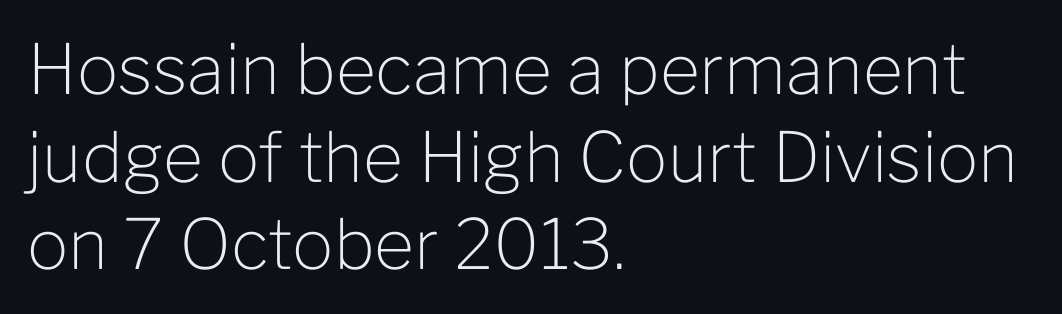
{"serif": "no", "italic": "no", "bold": "no", "weight": "light", "width": "normal", "stroke_contrast": "low", "x_height": "medium", "monospaced": "no", "underline": "no", "align": "left", "line_spacing": "normal", "line_spacing_ratio": 1.27, "letter_spacing": "normal", "letter_spacing_em": 0.0, "glyph_px": 69}
